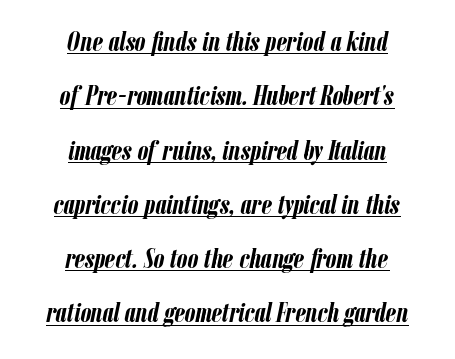
If you drew a line through each stem, it would be angled. Compared with typical body copy, the letter spacing here is the same. Compared with an ordinary text face, these strokes are far heavier — a full bold. Students, observe the line beneath the letters — that is underlining. A centered setting, common on invitations and titles, is used for this passage. Notice the wide empty band between every row — that's loose leading.
